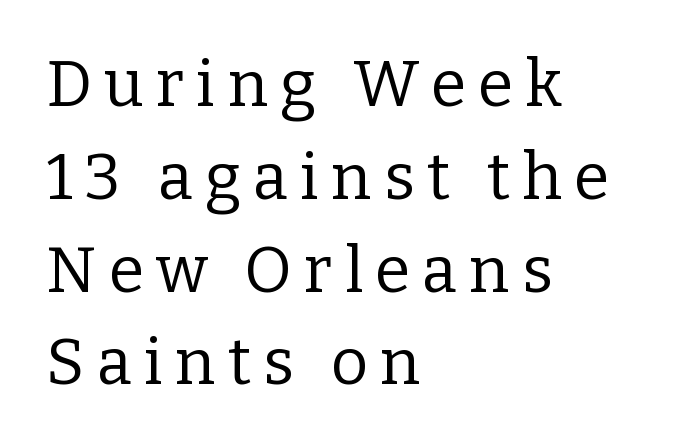
Q: Is the text bold? A: No.
Q: Is the text italic (slanted)? A: No, it is upright.
Q: Is the typeface a serif or a sans-serif typeface? A: Serif.
Q: Is the text underlined? A: No.
Q: How is the paragraph aligned? A: Left-aligned.
Q: Is the spacing between lines tight, normal or loose? A: Normal.
Q: Width (condensed, normal, or wide)? A: Normal.
Q: Stroke contrast? A: Low.
Q: x-height? A: Medium.
Q: Monospaced? A: No.
